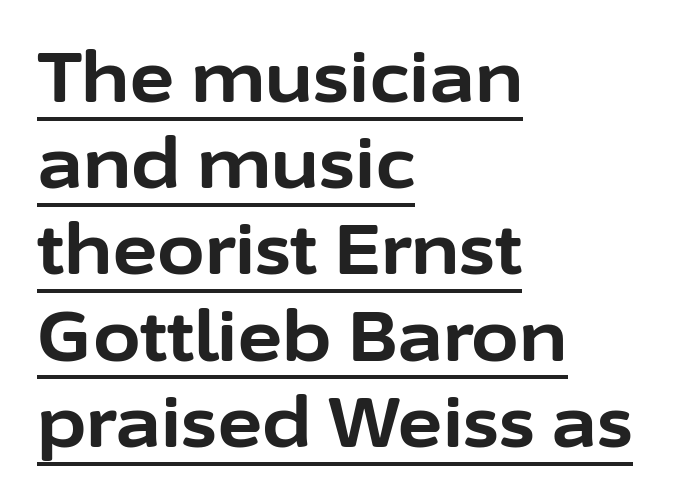
The image shows 69 px bold sans-serif type, upright; set left-aligned, normal line spacing (1.25x), normal letter spacing, underlined; low stroke contrast and a medium x-height.
